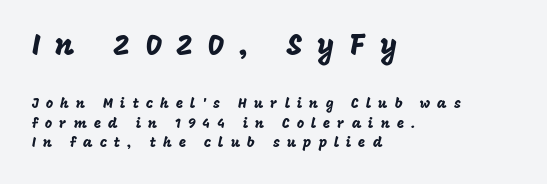
Q: Is the text italic (slanted)? A: Yes.
Q: Is the typeface a serif or a sans-serif typeface? A: Sans-serif.
Q: Is the text underlined? A: No.
Q: How is the paragraph aligned? A: Left-aligned.
Q: Is the spacing between letters normal or unusually wide? A: Unusually wide.
Q: Is the spacing between lines tight, normal or loose? A: Normal.
Q: Which block of text is set in a larger size, the first (top) or the second (bottom)? A: The first (top) one.
Q: Width (condensed, normal, or wide)? A: Normal.
Q: Stroke contrast? A: Low.
Q: x-height? A: Large.
Q: Monospaced? A: No.
